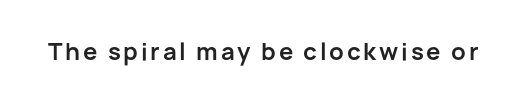
The words here are not underlined. Ascenders rise straight up at ninety degrees. What weight is shown? A full bold with thick strokes.
